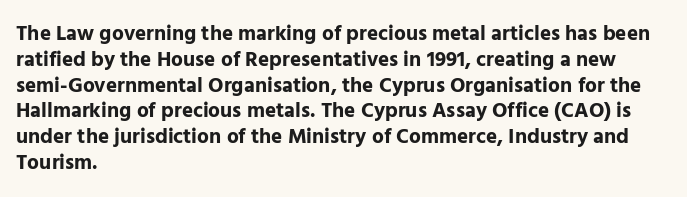
The letters stand upright; this is a roman face. Every row of glyphs begins at an identical x-position on the left. Between one letter and the next there's only the usual sliver of space. Caption: bold face, heavy strokes.
